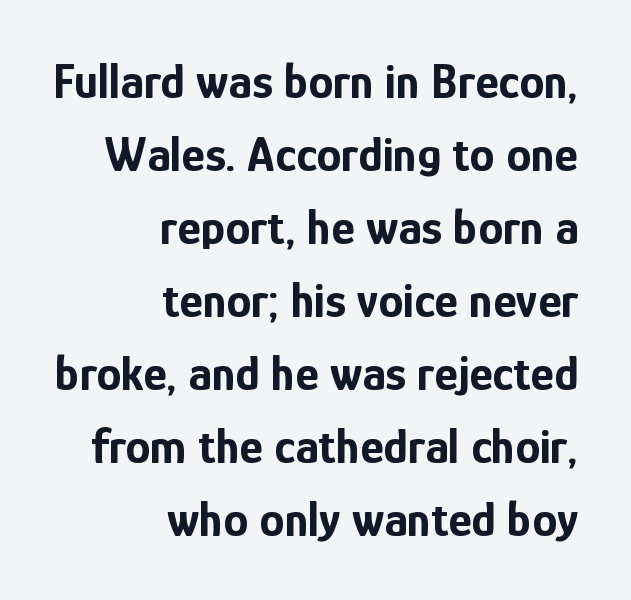
{"serif": "no", "italic": "no", "bold": "yes", "weight": "bold", "width": "condensed", "stroke_contrast": "low", "x_height": "medium", "monospaced": "no", "underline": "no", "align": "right", "line_spacing": "normal", "line_spacing_ratio": 1.46, "letter_spacing": "normal", "letter_spacing_em": 0.0, "glyph_px": 50}
